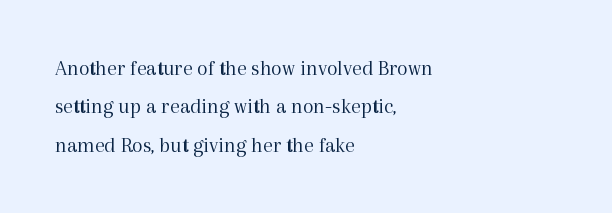
{"italic": "no", "bold": "no", "underline": "no", "align": "left", "line_spacing_ratio": 1.74, "letter_spacing": "normal", "letter_spacing_em": 0.0, "glyph_px": 22}
